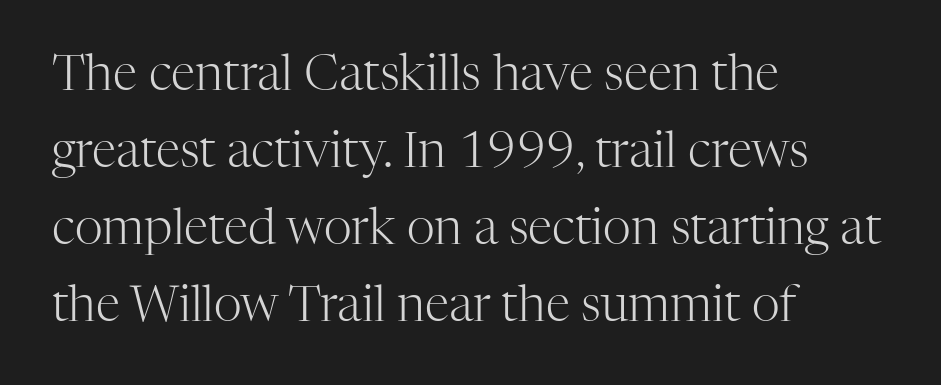
{"serif": "yes", "italic": "no", "bold": "no", "weight": "light", "width": "normal", "stroke_contrast": "high", "x_height": "medium", "monospaced": "no", "underline": "no", "align": "left", "line_spacing": "normal", "line_spacing_ratio": 1.57, "letter_spacing": "normal", "letter_spacing_em": 0.0, "glyph_px": 49}
